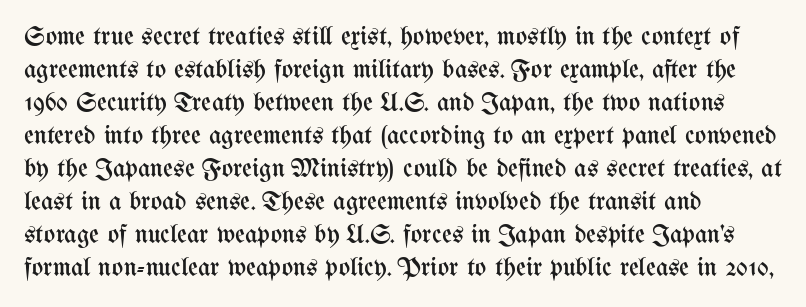
The image shows 27 px text type, upright; set left-aligned, line spacing 1.22x, normal letter spacing, not underlined.
